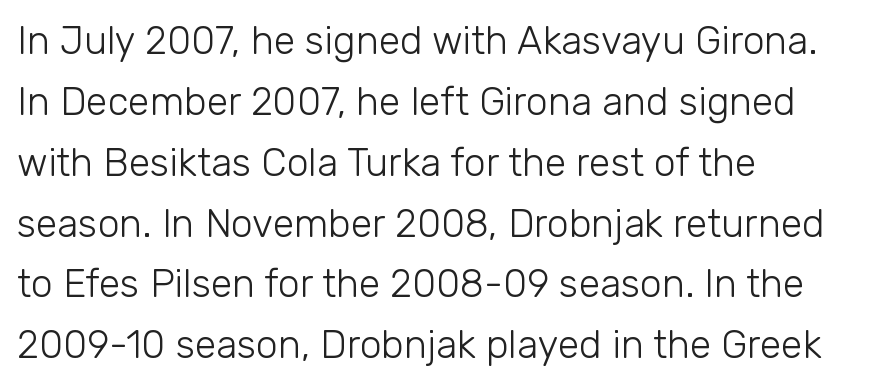
Q: Is the text bold? A: No.
Q: Is the text italic (slanted)? A: No, it is upright.
Q: Is the typeface a serif or a sans-serif typeface? A: Sans-serif.
Q: Is the text underlined? A: No.
Q: How is the paragraph aligned? A: Left-aligned.
Q: Is the spacing between letters normal or unusually wide? A: Normal.
Q: Is the spacing between lines tight, normal or loose? A: Normal.
Q: Width (condensed, normal, or wide)? A: Normal.
Q: Stroke contrast? A: Low.
Q: x-height? A: Medium.
Q: Monospaced? A: No.
